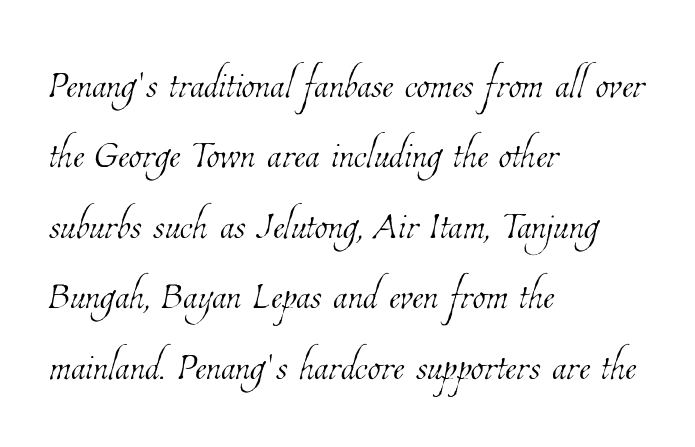
Q: Is the text bold? A: No.
Q: Is the text underlined? A: No.
Q: How is the paragraph aligned? A: Left-aligned.
Q: Is the spacing between letters normal or unusually wide? A: Normal.
Q: Is the spacing between lines tight, normal or loose? A: Normal.
Q: Width (condensed, normal, or wide)? A: Condensed.
Q: Stroke contrast? A: Low.
Q: x-height? A: Medium.
Q: Monospaced? A: No.
